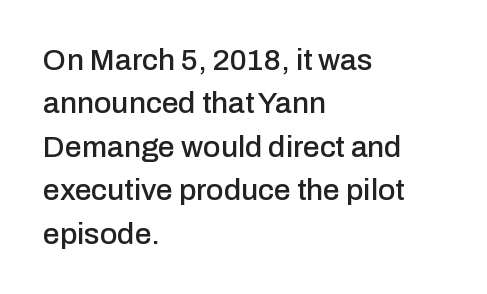
Looks like regular typesetting: each glyph gets only the width it needs. Clear beneath every line of the passage. This sample uses a sans-serif face. The leading is moderate, giving the passage an even texture. Tracking value appears to be zero — textbook default spacing.
